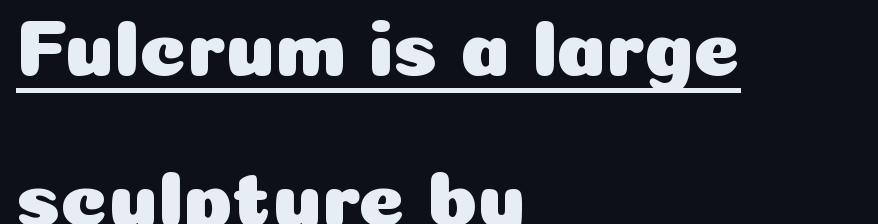
{"serif": "no", "italic": "no", "width": "normal", "stroke_contrast": "low", "x_height": "medium", "monospaced": "no", "underline": "yes", "align": "left", "line_spacing_ratio": 1.89, "letter_spacing": "normal", "letter_spacing_em": 0.0, "glyph_px": 80}
